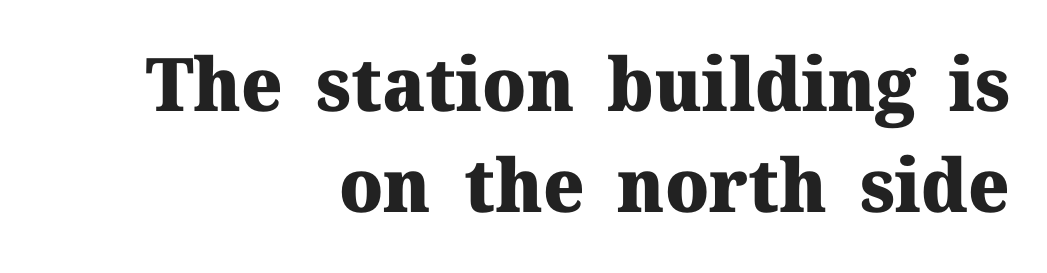
The image shows 74 px heavy serif type, upright; set right-aligned, normal line spacing (1.37x), normal letter spacing, not underlined; medium stroke contrast and a medium x-height.
